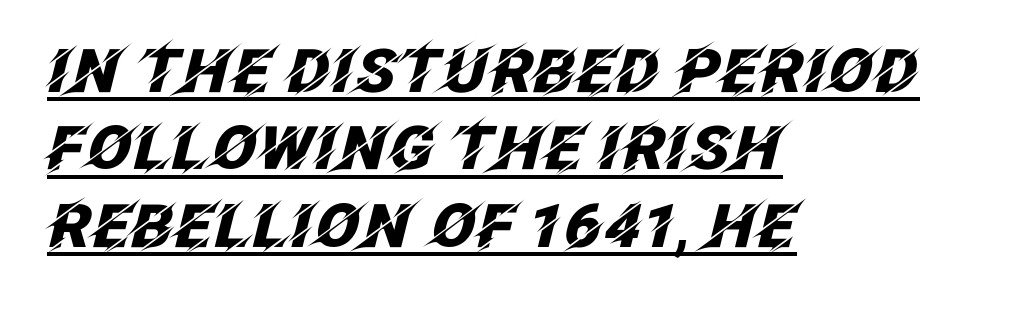
The image shows 60 px heavy type, italic (leaning right); set left-aligned, normal line spacing (1.29x), normal letter spacing, underlined; low stroke contrast and a large x-height.
